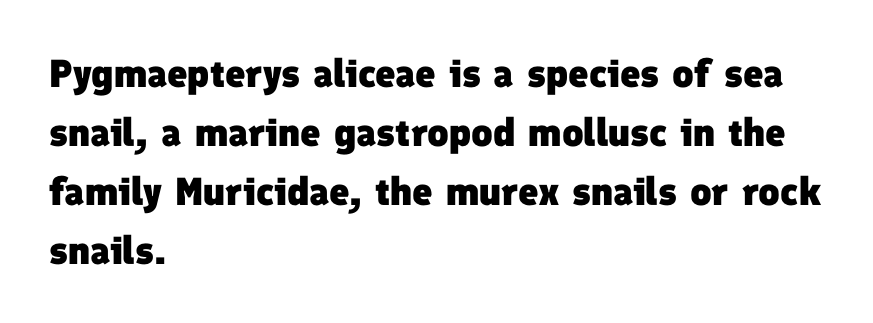
Spacing verdict: proportional, widths tailored to each character. Honestly, there is no underline to notice here at all. Evenly set lines give the paragraph a standard silhouette. Spacing between characters is what you'd get straight out of the box. This rendering employs a face without finishing strokes, i.e., a sans-serif.
